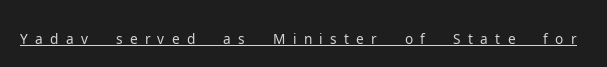
The image shows 28 px light sans-serif type, upright; set unusually wide letter spacing (+0.26 em), underlined; low stroke contrast and a medium x-height.
